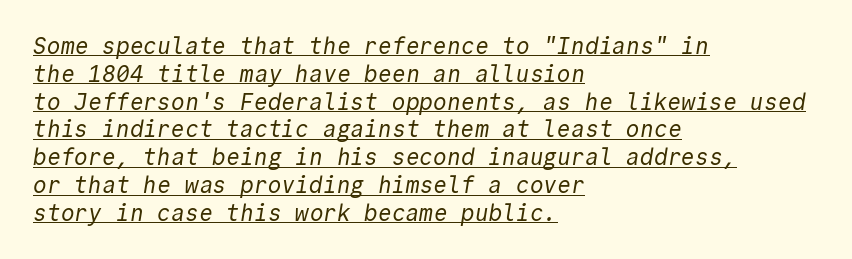
Q: Is the text bold? A: No.
Q: Is the text underlined? A: Yes.
Q: How is the paragraph aligned? A: Left-aligned.
Q: Is the spacing between letters normal or unusually wide? A: Normal.
